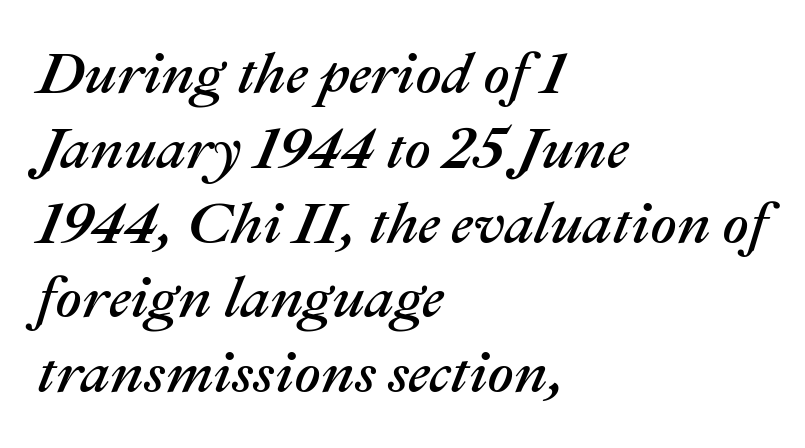
{"italic": "yes", "lean": "right", "slant_degrees": 22, "width": "normal", "stroke_contrast": "medium", "x_height": "medium", "monospaced": "no", "underline": "no", "align": "left", "line_spacing": "normal", "line_spacing_ratio": 1.29, "letter_spacing": "normal", "letter_spacing_em": 0.0, "glyph_px": 58}
